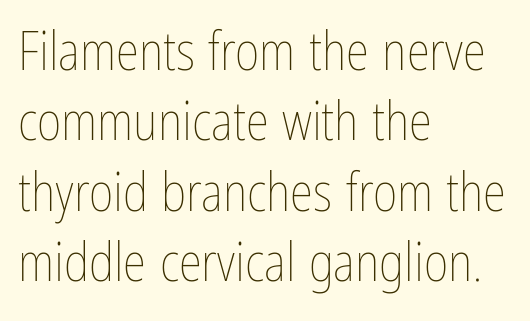
The image shows 53 px thin, condensed type, upright; set left-aligned, normal line spacing (1.33x), normal letter spacing, not underlined; low stroke contrast and a medium x-height.
